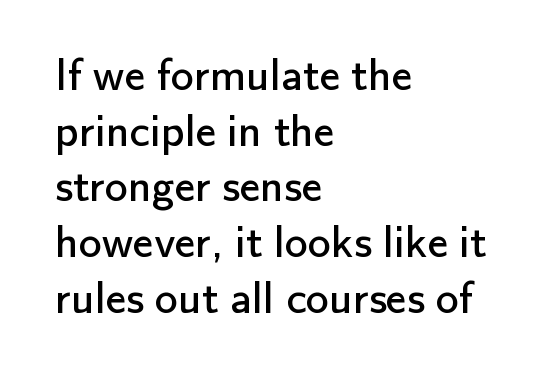
The image shows 46 px regular-weight sans-serif type, upright; set left-aligned, line spacing 1.21x, normal letter spacing, not underlined; low stroke contrast and a small x-height.
